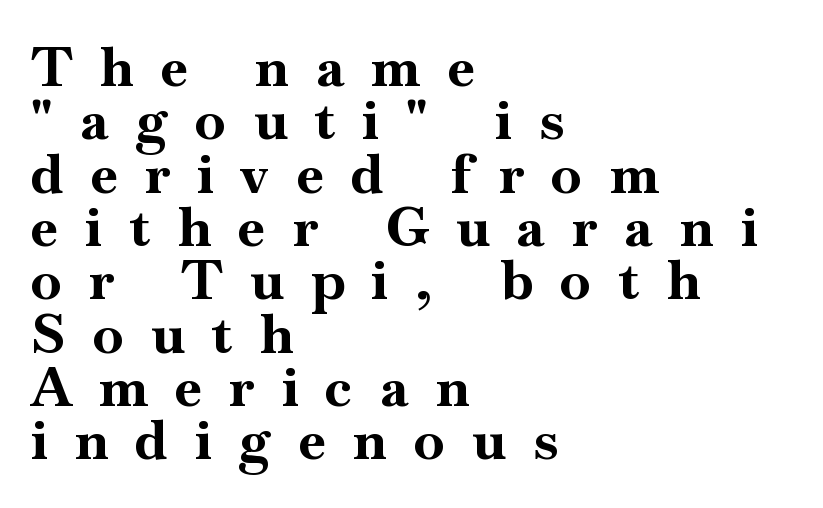
The image shows 55 px bold serif type, upright; set left-aligned, tight line spacing (0.97x), unusually wide letter spacing (+0.5 em), not underlined; high stroke contrast and a small x-height.
